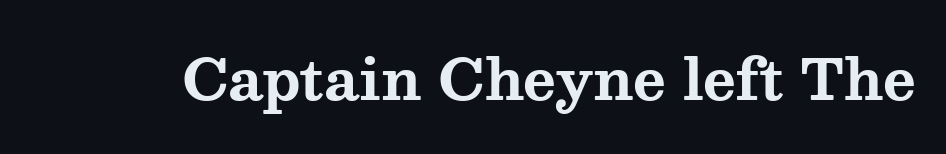
Q: Is the text bold? A: Yes.
Q: Is the text italic (slanted)? A: No, it is upright.
Q: Is the typeface a serif or a sans-serif typeface? A: Serif.
Q: Is the text underlined? A: No.
Q: Is the spacing between letters normal or unusually wide? A: Normal.
Q: Width (condensed, normal, or wide)? A: Wide.
Q: Stroke contrast? A: Medium.
Q: x-height? A: Medium.
Q: Monospaced? A: No.
